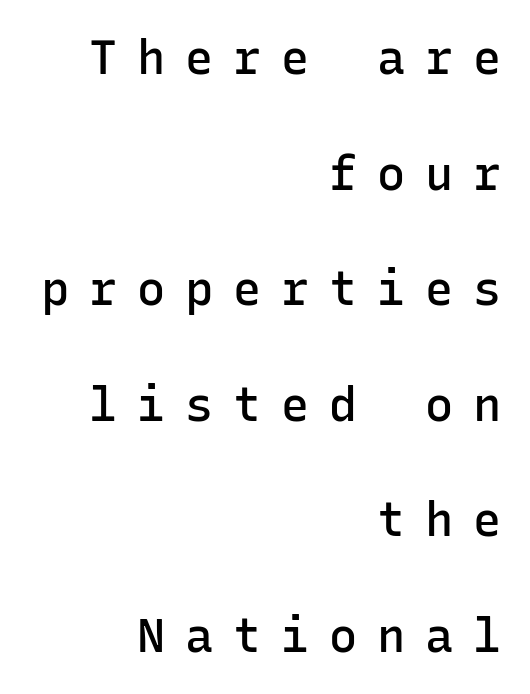
This is the regular roman posture of the typeface. To sum up the face: it is a sans, with no serifs. The strokes are fattened partway — semibold, not bold. Baseline-to-baseline distance is far greater than the letter height. Fixed-width glyphs throughout — classic coding-font behaviour.
